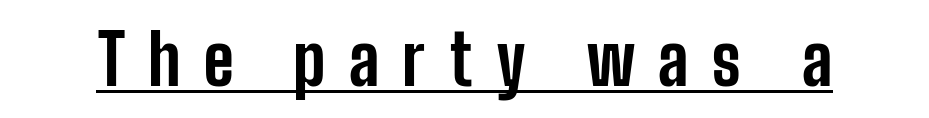
The image shows 70 px bold, condensed sans-serif type, upright; set unusually wide letter spacing (+0.32 em), underlined; low stroke contrast and a medium x-height.
